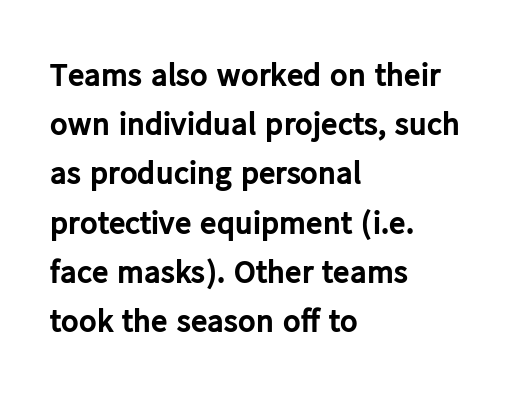
{"serif": "no", "italic": "no", "bold": "yes", "weight": "bold", "width": "normal", "stroke_contrast": "low", "x_height": "medium", "monospaced": "no", "underline": "no", "align": "left", "line_spacing": "normal", "line_spacing_ratio": 1.49, "letter_spacing": "normal", "letter_spacing_em": 0.0, "glyph_px": 33}
